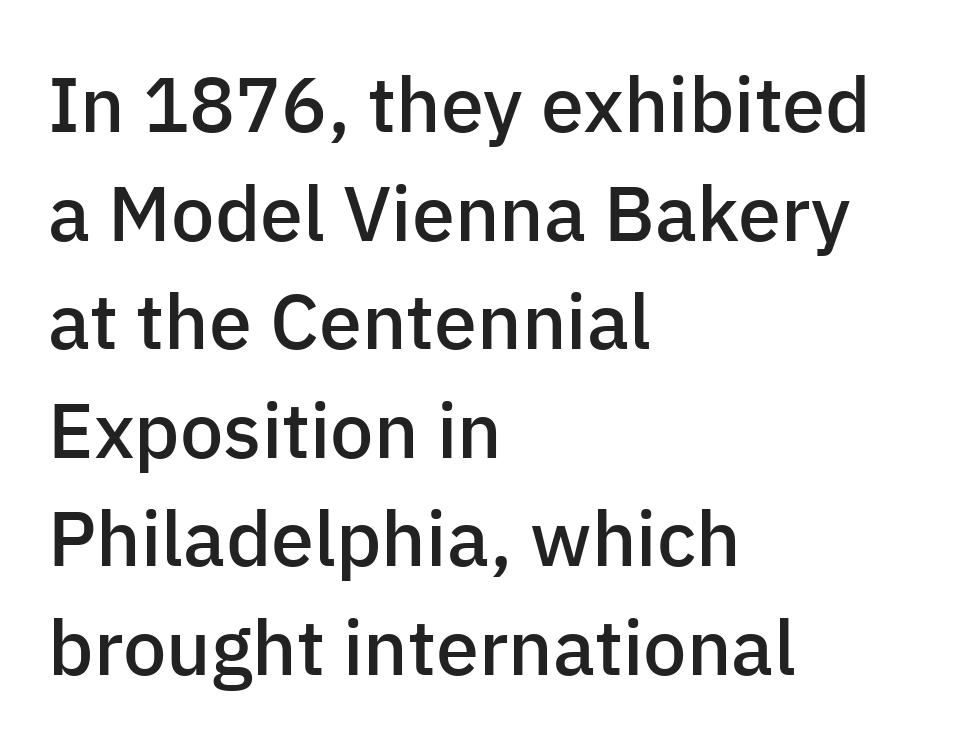
This sample uses a sans-serif face. Honestly, there is no underline to notice here at all. Default kerning and tracking; the words read as compact shapes. Italic? Not at all — the glyphs are vertical.
